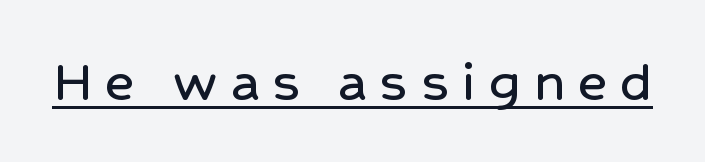
The image shows 62 px sans-serif type, upright; set unusually wide letter spacing (+0.21 em), underlined; low stroke contrast and a medium x-height.
